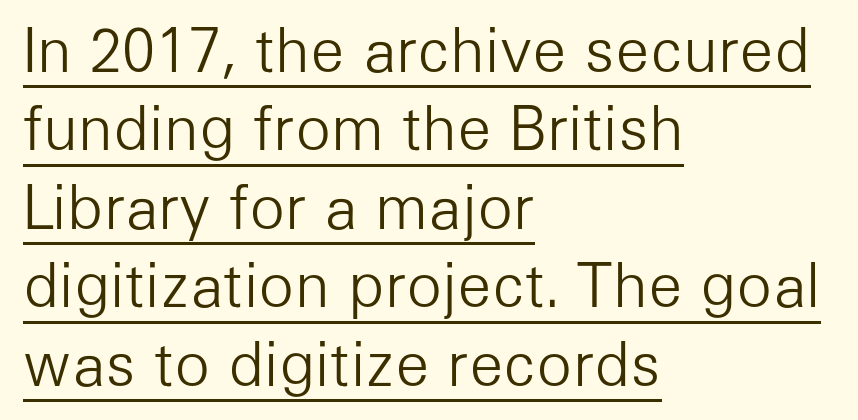
Q: Is the text bold? A: No.
Q: Is the text italic (slanted)? A: No, it is upright.
Q: Is the typeface a serif or a sans-serif typeface? A: Sans-serif.
Q: Is the text underlined? A: Yes.
Q: How is the paragraph aligned? A: Left-aligned.
Q: Is the spacing between letters normal or unusually wide? A: Normal.
Q: Is the spacing between lines tight, normal or loose? A: Normal.
Q: Width (condensed, normal, or wide)? A: Normal.
Q: Stroke contrast? A: Low.
Q: x-height? A: Medium.
Q: Monospaced? A: No.
